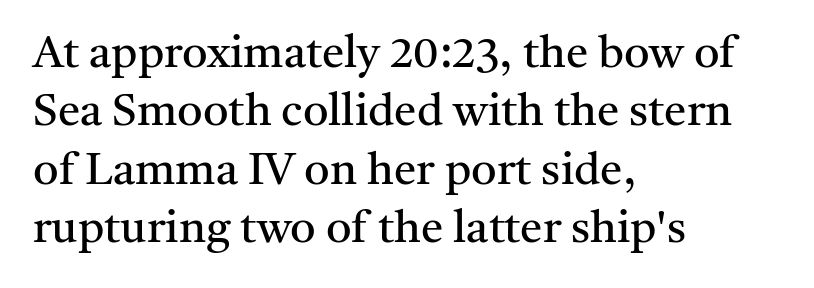
{"serif": "yes", "italic": "no", "bold": "no", "weight": "regular", "width": "normal", "stroke_contrast": "medium", "x_height": "medium", "monospaced": "no", "underline": "no", "align": "left", "line_spacing": "normal", "line_spacing_ratio": 1.3, "letter_spacing": "normal", "letter_spacing_em": 0.0, "glyph_px": 45}
